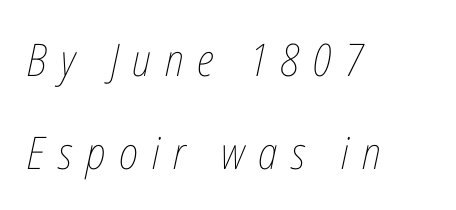
Reading down the block, your eye returns to a fixed left position each line. The zone under the glyphs is completely vacant. Compared with a typical body face, this is equally light or lighter still. Quick note: italic.
